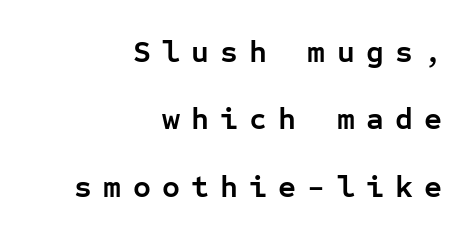
{"serif": "no", "italic": "no", "bold": "yes", "weight": "semibold", "width": "normal", "stroke_contrast": "low", "x_height": "medium", "monospaced": "yes", "underline": "no", "align": "right", "line_spacing": "loose", "line_spacing_ratio": 2.17, "letter_spacing": "wide", "letter_spacing_em": 0.36, "glyph_px": 31}
